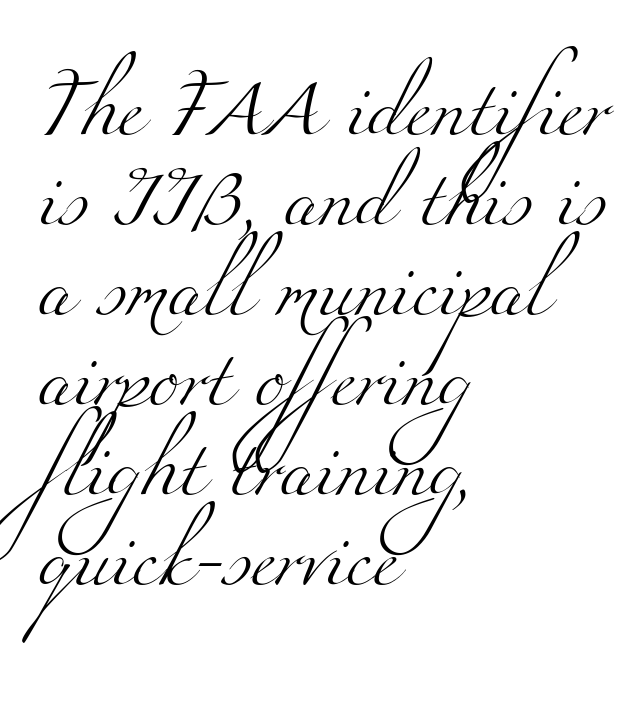
The passage shown is typed in a proportional face where columns would drift. The paragraph has a hard left edge and a soft right edge. Tracking here is standard; glyphs follow each other at the usual distance. The font sits on the lighter half of the weight spectrum, regular included. Summary of vertical rhythm: regular, with standard interline spacing.
